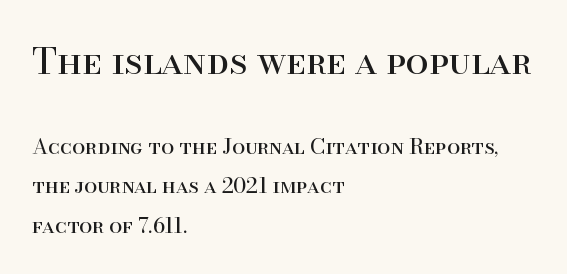
The image shows 37 px regular-weight serif type, upright; set left-aligned, line spacing 1.86x, normal letter spacing, not underlined; the first (top) block is 1.76x larger; high stroke contrast and a small x-height.
